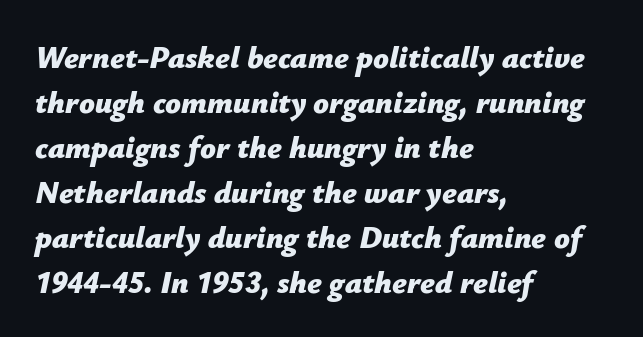
The image shows 31 px bold type, italic (leaning right); set left-aligned, normal line spacing (1.45x), normal letter spacing, not underlined; low stroke contrast and a medium x-height.
